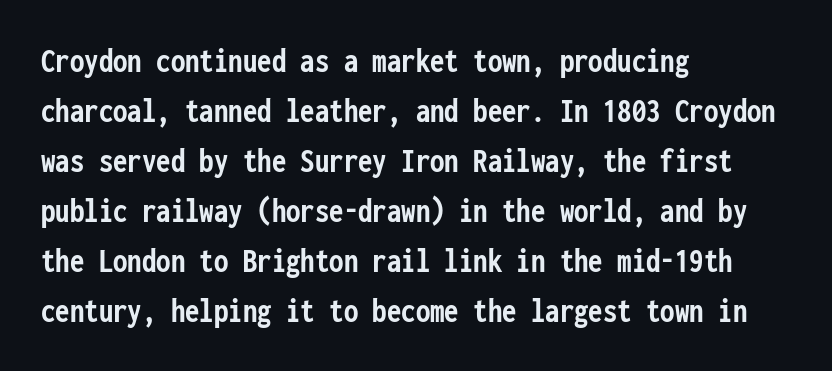
When letters stand straight like this, we call the style roman or upright. Leftover space on each line is placed entirely after the last word. The face used here is rendered with its standard letterfit. The face used here has the dense, thick strokes of a bold. You can tell from the bare stems that sans-serif type was used. The passage shown is not underscored anywhere.
